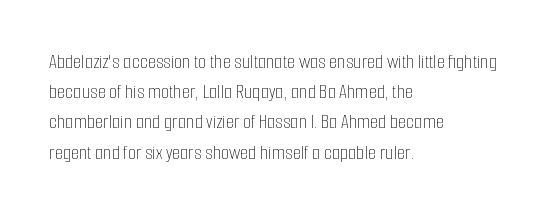
Q: Is the text bold? A: No.
Q: Is the text italic (slanted)? A: No, it is upright.
Q: Is the text underlined? A: No.
Q: How is the paragraph aligned? A: Left-aligned.
Q: Is the spacing between letters normal or unusually wide? A: Normal.
Q: Is the spacing between lines tight, normal or loose? A: Normal.
